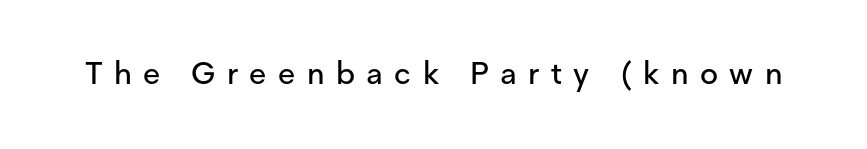
The image shows 31 px sans-serif type, upright; set unusually wide letter spacing (+0.37 em), not underlined; low stroke contrast and a medium x-height.
